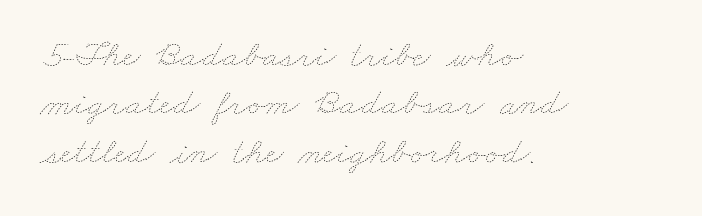
Q: Is the text bold? A: No.
Q: Is the text underlined? A: No.
Q: How is the paragraph aligned? A: Left-aligned.
Q: Is the spacing between letters normal or unusually wide? A: Normal.
Q: Is the spacing between lines tight, normal or loose? A: Normal.
Q: Width (condensed, normal, or wide)? A: Wide.
Q: Stroke contrast? A: Low.
Q: x-height? A: Small.
Q: Monospaced? A: No.
